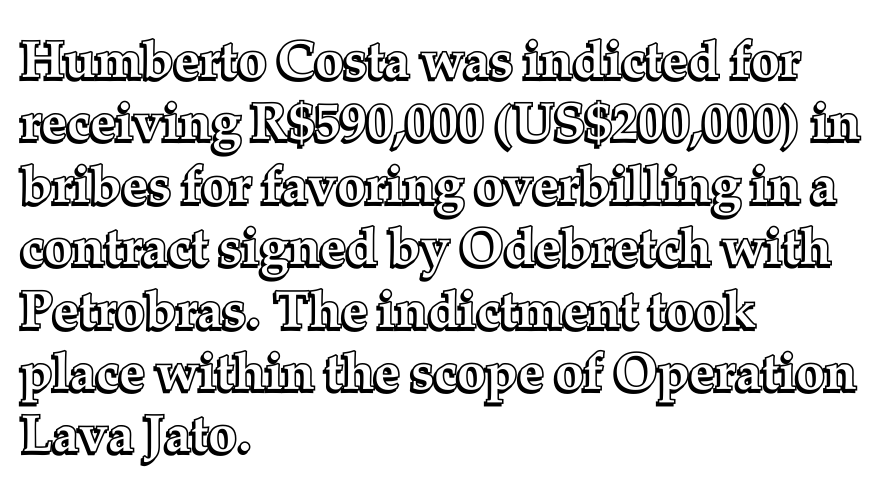
Q: Is the text italic (slanted)? A: No, it is upright.
Q: Is the text underlined? A: No.
Q: How is the paragraph aligned? A: Left-aligned.
Q: Is the spacing between letters normal or unusually wide? A: Normal.
Q: Width (condensed, normal, or wide)? A: Normal.
Q: x-height? A: Medium.
Q: Monospaced? A: No.
